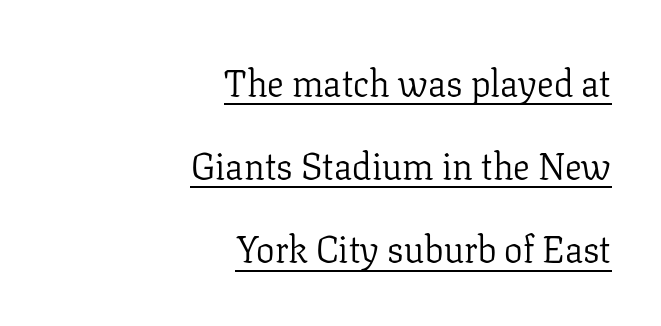
{"serif": "yes", "italic": "no", "bold": "no", "weight": "light", "width": "normal", "stroke_contrast": "low", "x_height": "medium", "monospaced": "no", "underline": "yes", "align": "right", "line_spacing": "loose", "line_spacing_ratio": 2.25, "letter_spacing": "normal", "letter_spacing_em": 0.0, "glyph_px": 37}
